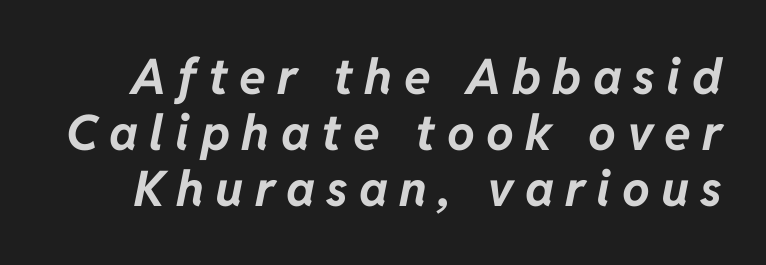
The image shows 49 px bold type, italic (leaning right); set tight line spacing (1.14x), unusually wide letter spacing (+0.23 em), not underlined; low stroke contrast and a medium x-height.
